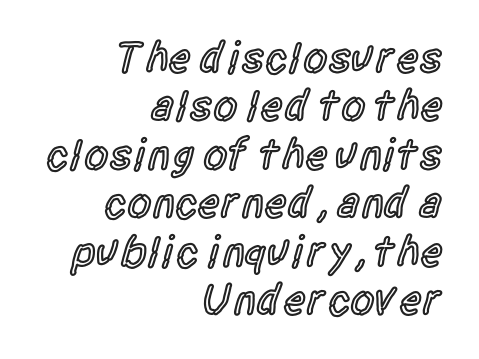
Q: Is the text bold? A: Semi-bold.
Q: Is the text italic (slanted)? A: Yes.
Q: Is the typeface a serif or a sans-serif typeface? A: Sans-serif.
Q: Is the text underlined? A: No.
Q: How is the paragraph aligned? A: Right-aligned.
Q: Is the spacing between letters normal or unusually wide? A: Normal.
Q: Is the spacing between lines tight, normal or loose? A: Tight.
Q: Width (condensed, normal, or wide)? A: Condensed.
Q: x-height? A: Large.
Q: Monospaced? A: No.
